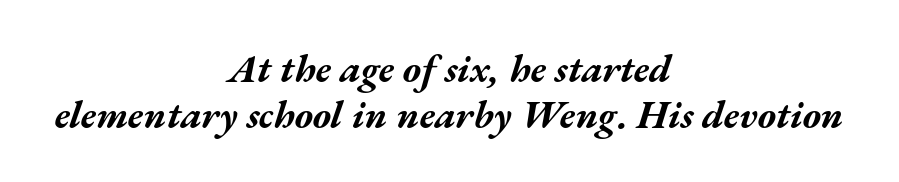
{"italic": "yes", "lean": "right", "slant_degrees": 17, "bold": "yes", "weight": "bold", "width": "wide", "stroke_contrast": "medium", "x_height": "medium", "monospaced": "no", "underline": "no", "align": "center", "line_spacing_ratio": 1.17, "letter_spacing": "normal", "letter_spacing_em": 0.0, "glyph_px": 39}
